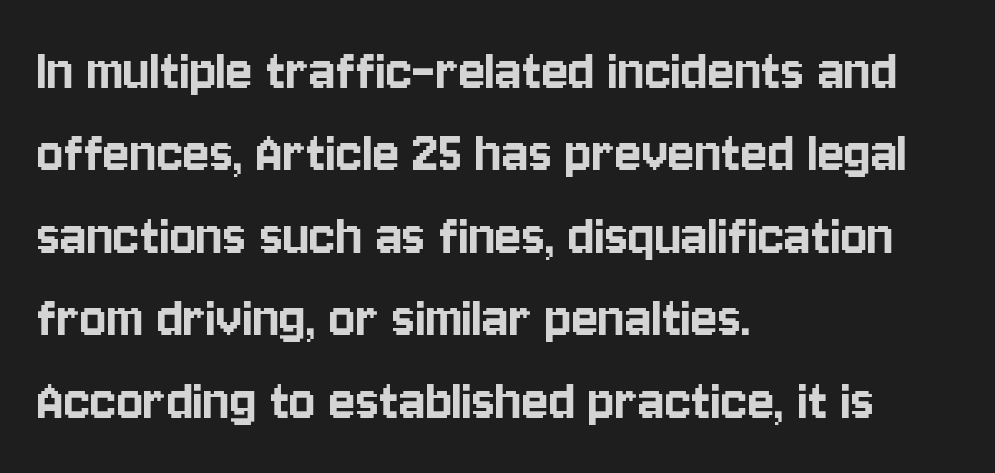
The image shows 62 px condensed sans-serif type, upright; set left-aligned, normal line spacing (1.33x), normal letter spacing, not underlined; low stroke contrast and a large x-height.
